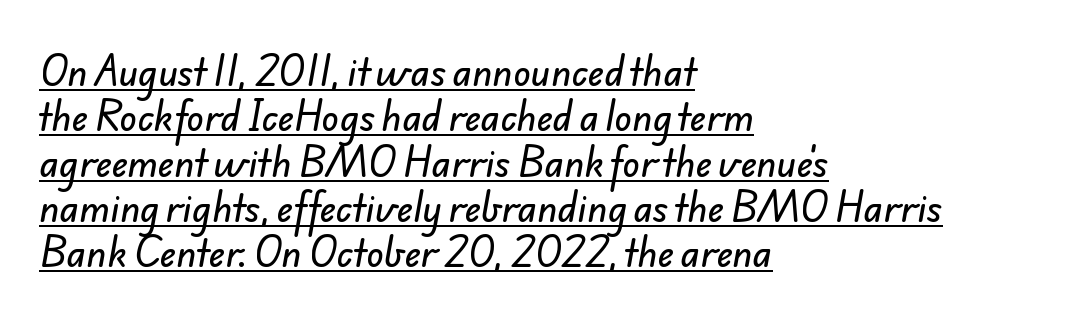
The image shows 36 px sans-serif type; set left-aligned, normal line spacing (1.26x), normal letter spacing, underlined; low stroke contrast and a small x-height.
